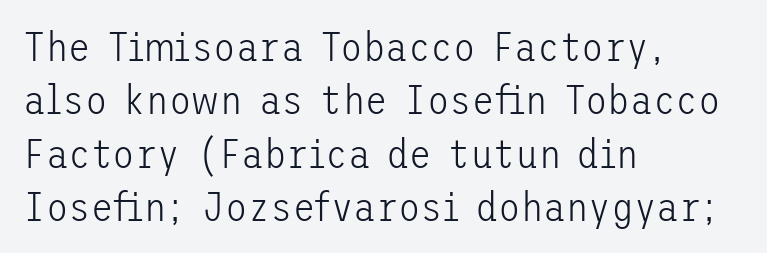
Q: Is the text bold? A: No.
Q: Is the text italic (slanted)? A: No, it is upright.
Q: Is the typeface a serif or a sans-serif typeface? A: Sans-serif.
Q: Is the text underlined? A: No.
Q: How is the paragraph aligned? A: Left-aligned.
Q: Is the spacing between letters normal or unusually wide? A: Normal.
Q: Is the spacing between lines tight, normal or loose? A: Normal.
Q: Width (condensed, normal, or wide)? A: Normal.
Q: Stroke contrast? A: Low.
Q: x-height? A: Medium.
